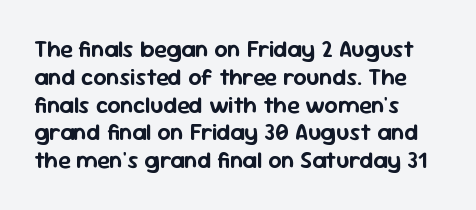
The image shows 23 px text type, upright; set left-aligned, line spacing 1.21x, normal letter spacing, not underlined.
